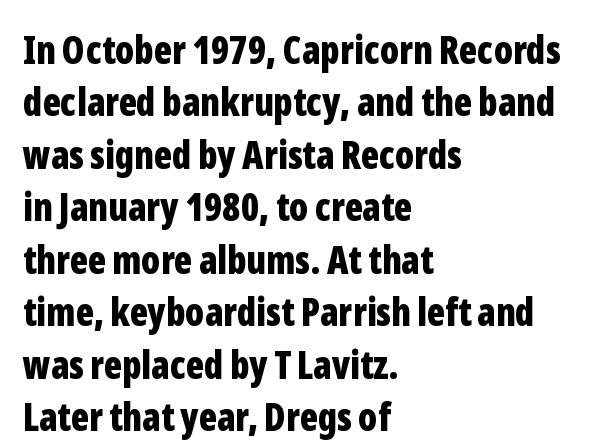
Q: Is the text bold? A: Yes.
Q: Is the text italic (slanted)? A: No, it is upright.
Q: Is the typeface a serif or a sans-serif typeface? A: Sans-serif.
Q: Is the text underlined? A: No.
Q: How is the paragraph aligned? A: Left-aligned.
Q: Is the spacing between letters normal or unusually wide? A: Normal.
Q: Is the spacing between lines tight, normal or loose? A: Normal.
Q: Width (condensed, normal, or wide)? A: Condensed.
Q: Stroke contrast? A: Low.
Q: x-height? A: Medium.
Q: Monospaced? A: No.
